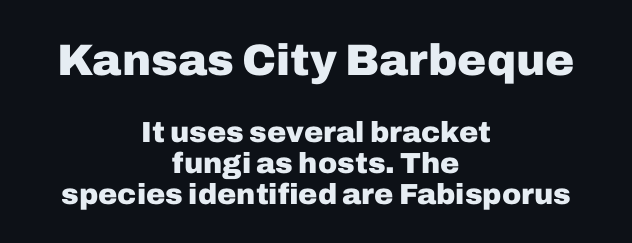
Words float on clear page, feet unadorned. Compared with a flush-left layout, this one balances lines on the center instead. The rendering shrinks the type as you move from the upper chunk to the lower. The characters display no serif detailing; their extremities are plain. Tracking value appears to be zero — textbook default spacing.
